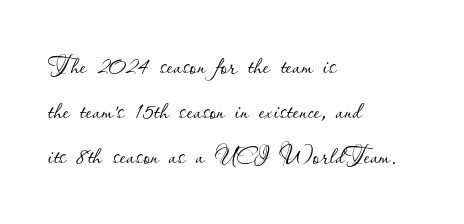
Q: Is the text bold? A: No.
Q: Is the text italic (slanted)? A: Yes.
Q: Is the text underlined? A: No.
Q: How is the paragraph aligned? A: Left-aligned.
Q: Is the spacing between letters normal or unusually wide? A: Normal.
Q: Is the spacing between lines tight, normal or loose? A: Normal.
Q: Width (condensed, normal, or wide)? A: Normal.
Q: Stroke contrast? A: Low.
Q: x-height? A: Small.
Q: Monospaced? A: No.
